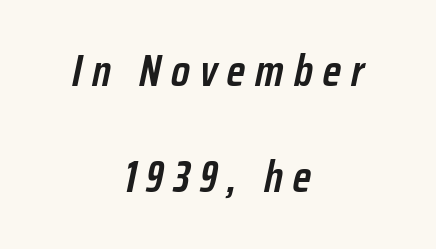
{"italic": "yes", "lean": "right", "slant_degrees": 12, "bold": "semi", "weight": "semibold", "width": "condensed", "stroke_contrast": "low", "x_height": "medium", "monospaced": "no", "underline": "no", "align": "center", "line_spacing": "loose", "line_spacing_ratio": 2.41, "letter_spacing": "wide", "letter_spacing_em": 0.23, "glyph_px": 44}
